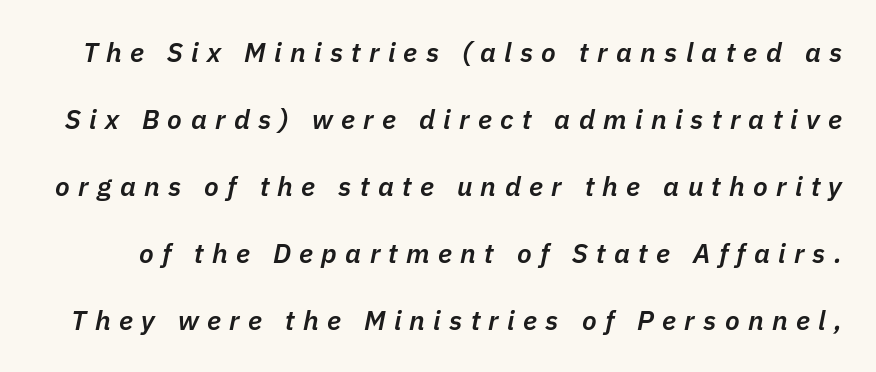
The image shows 27 px text type, italic (leaning right); set loose line spacing (2.48x), unusually wide letter spacing (+0.31 em), not underlined.
